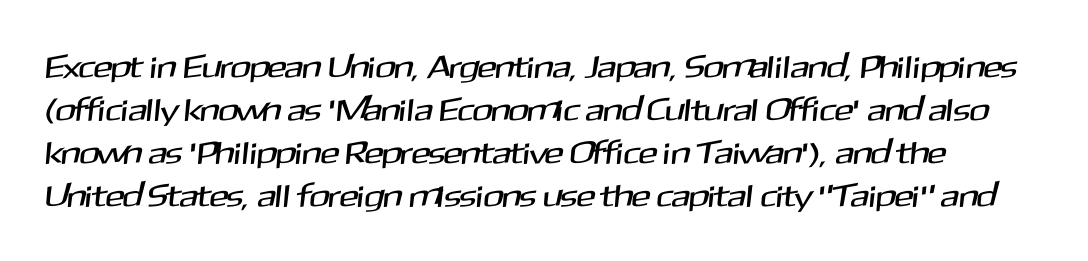
The image shows 32 px sans-serif type; set normal line spacing (1.34x), normal letter spacing, not underlined; medium stroke contrast and a medium x-height.
